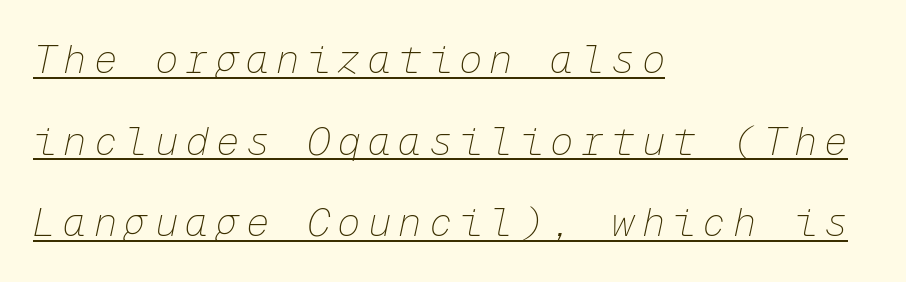
{"italic": "yes", "lean": "right", "slant_degrees": 12, "bold": "no", "weight": "thin", "width": "normal", "stroke_contrast": "low", "x_height": "medium", "monospaced": "yes", "underline": "yes", "align": "left", "line_spacing": "loose", "line_spacing_ratio": 2.09, "glyph_px": 39}
